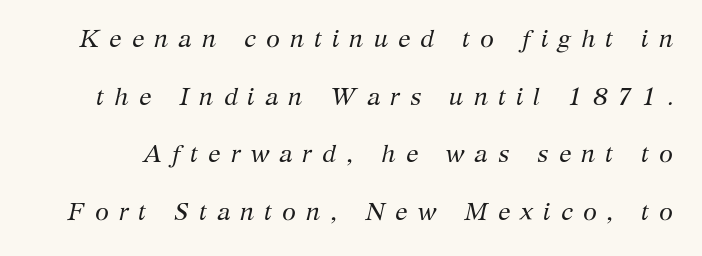
The image shows 25 px text type, italic (leaning right); set loose line spacing (2.31x), unusually wide letter spacing (+0.4 em), not underlined.
